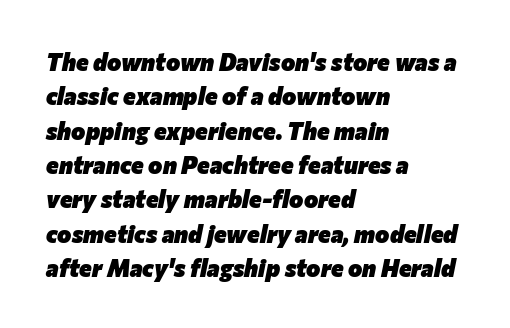
{"italic": "yes", "lean": "right", "slant_degrees": 12, "bold": "yes", "underline": "no", "align": "left", "line_spacing": "normal", "line_spacing_ratio": 1.43, "letter_spacing": "normal", "letter_spacing_em": 0.0, "glyph_px": 24}
